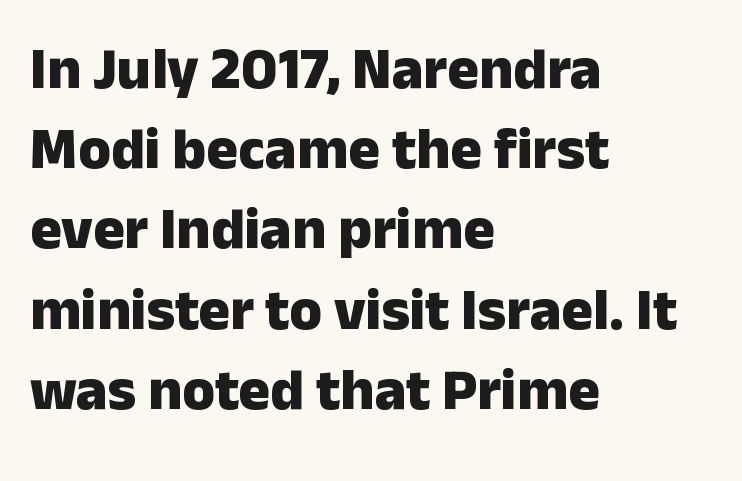
Just letters on the line, the space beneath them empty. A full-strength bold gives these letters their thick strokes. Proportional: the letters do not fall into vertical columns. There is no visible air inserted between adjacent glyphs.
